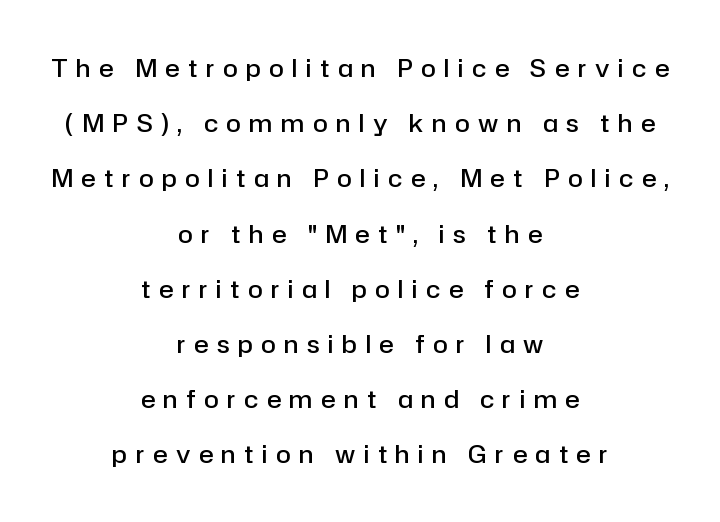
{"italic": "no", "bold": "semi", "underline": "no", "align": "center", "line_spacing": "loose", "line_spacing_ratio": 2.3, "letter_spacing": "wide", "letter_spacing_em": 0.36, "glyph_px": 24}
